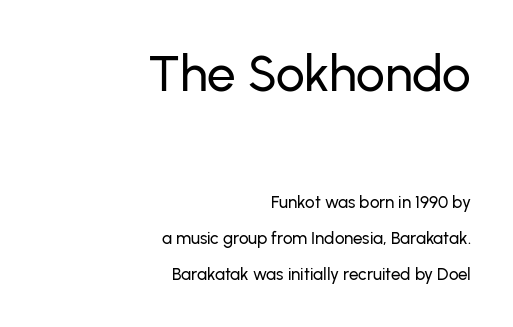
{"serif": "no", "italic": "no", "width": "normal", "stroke_contrast": "low", "x_height": "medium", "monospaced": "no", "underline": "no", "align": "right", "line_spacing": "loose", "line_spacing_ratio": 2.12, "letter_spacing": "normal", "letter_spacing_em": 0.0, "larger_block": "first", "size_ratio": 3.0, "glyph_px": 51}
